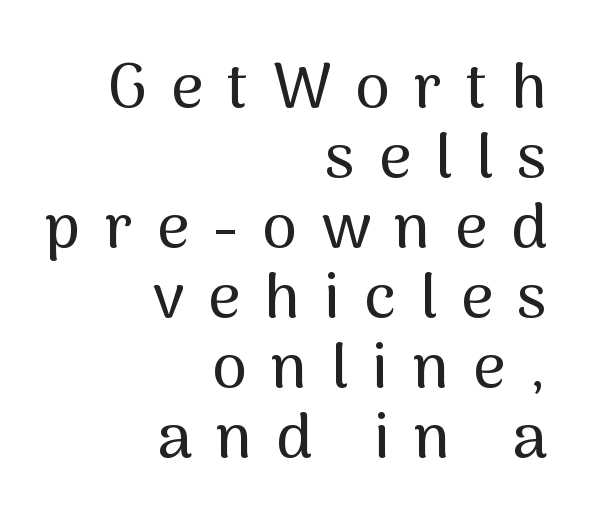
{"serif": "no", "italic": "no", "width": "normal", "stroke_contrast": "medium", "x_height": "medium", "monospaced": "no", "underline": "no", "align": "right", "line_spacing": "tight", "line_spacing_ratio": 1.11, "letter_spacing": "wide", "letter_spacing_em": 0.38, "glyph_px": 63}
